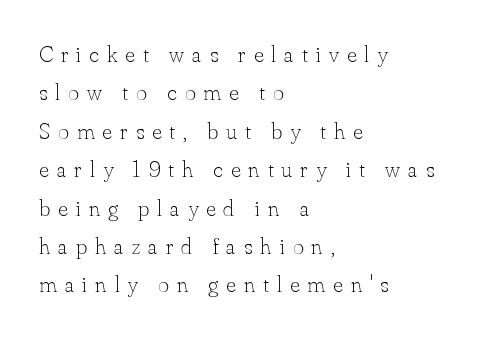
Q: Is the text bold? A: No.
Q: Is the text italic (slanted)? A: No, it is upright.
Q: Is the text underlined? A: No.
Q: How is the paragraph aligned? A: Left-aligned.
Q: Is the spacing between letters normal or unusually wide? A: Unusually wide.
Q: Is the spacing between lines tight, normal or loose? A: Normal.
